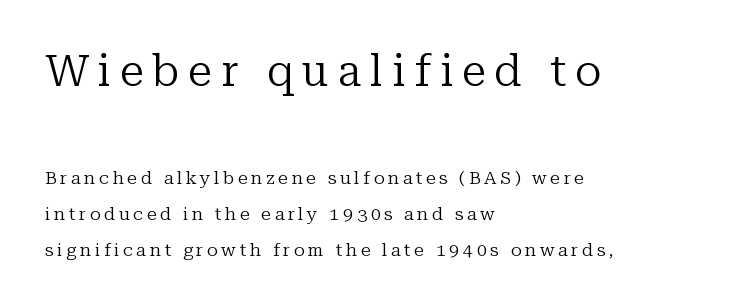
{"serif": "yes", "italic": "no", "bold": "no", "weight": "regular", "width": "normal", "stroke_contrast": "low", "x_height": "medium", "monospaced": "no", "underline": "no", "align": "left", "line_spacing": "loose", "line_spacing_ratio": 1.98, "letter_spacing": "wide", "letter_spacing_em": 0.2, "larger_block": "first", "size_ratio": 2.44, "glyph_px": 44}
